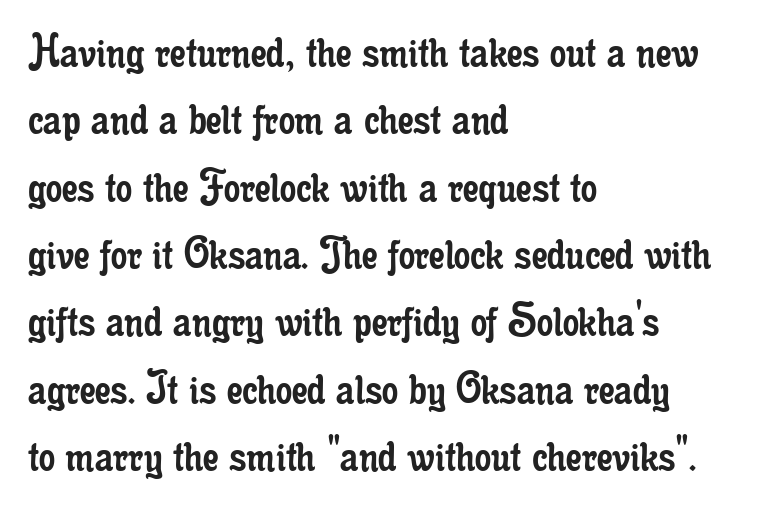
{"serif": "yes", "italic": "no", "bold": "no", "weight": "regular", "width": "condensed", "stroke_contrast": "low", "x_height": "small", "monospaced": "no", "underline": "no", "align": "left", "line_spacing": "normal", "line_spacing_ratio": 1.32, "letter_spacing": "normal", "letter_spacing_em": 0.0, "glyph_px": 51}
